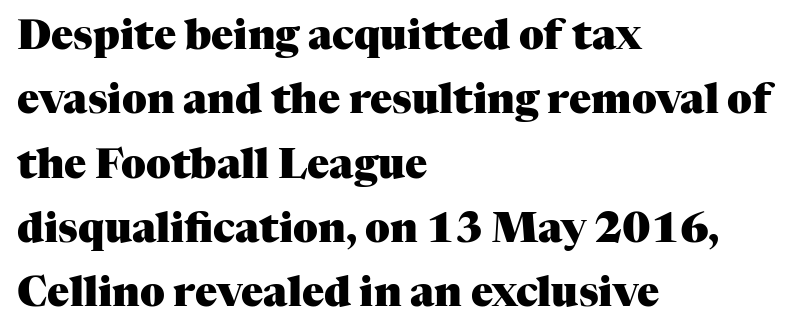
The string is rendered with underlining switched off. The gaps between neighbouring characters are ordinary and unremarkable. This block has exactly the height ordinary leading produces. Font category for this specimen: serif. Where is the straight margin? On the left.
